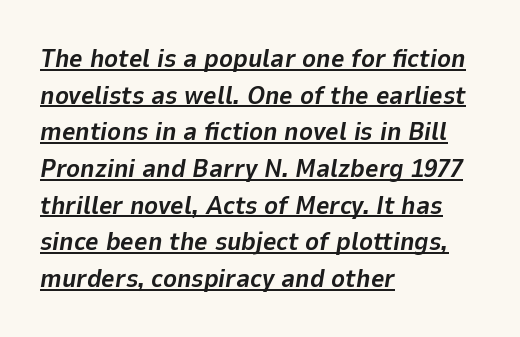
Summary of vertical rhythm: regular, with standard interline spacing. The typesetting leans heavy: a genuine bold. In designer terms, the underline attribute is active on this setting. The paragraph has a hard left edge and a soft right edge.
